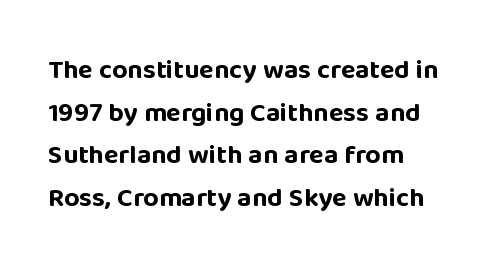
Typesetter's note: full bold, strokes at maximum text heaviness. Compared with typical paragraphs, the rows here are spaced about the same. Layout note: lines flush left. The passage shown is not underscored anywhere.
